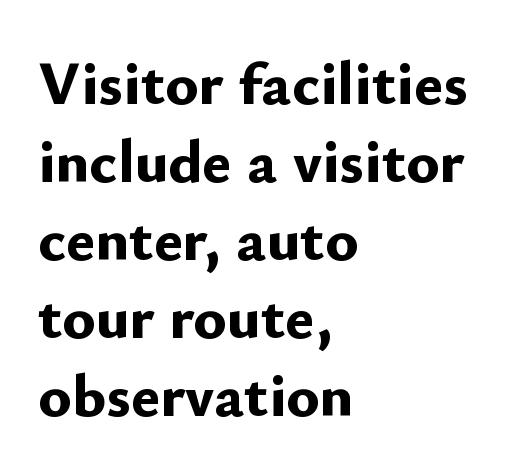
Q: Is the text bold? A: Yes.
Q: Is the text italic (slanted)? A: No, it is upright.
Q: Is the typeface a serif or a sans-serif typeface? A: Sans-serif.
Q: Is the text underlined? A: No.
Q: How is the paragraph aligned? A: Left-aligned.
Q: Is the spacing between letters normal or unusually wide? A: Normal.
Q: Is the spacing between lines tight, normal or loose? A: Normal.
Q: Width (condensed, normal, or wide)? A: Normal.
Q: Stroke contrast? A: Low.
Q: x-height? A: Small.
Q: Monospaced? A: No.
